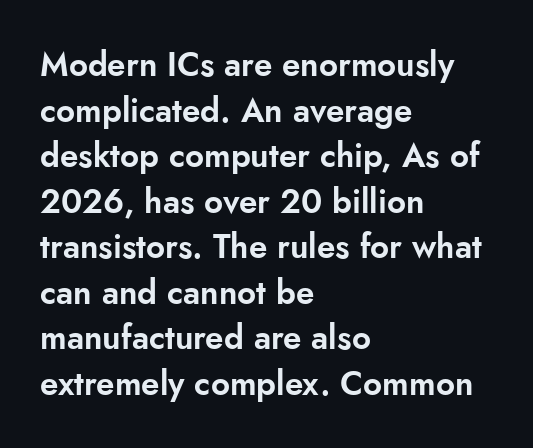
The image shows 33 px sans-serif type, upright; set left-aligned, normal line spacing (1.38x), normal letter spacing, not underlined; low stroke contrast and a small x-height.
